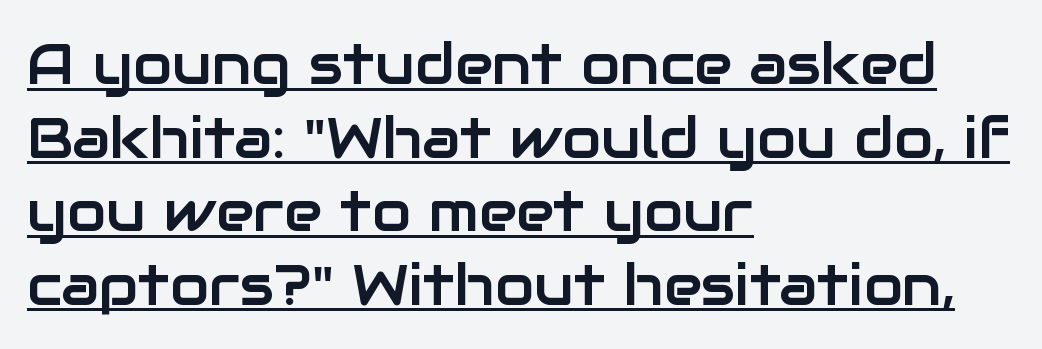
Q: Is the text italic (slanted)? A: No, it is upright.
Q: Is the typeface a serif or a sans-serif typeface? A: Sans-serif.
Q: Is the text underlined? A: Yes.
Q: How is the paragraph aligned? A: Left-aligned.
Q: Is the spacing between letters normal or unusually wide? A: Normal.
Q: Is the spacing between lines tight, normal or loose? A: Normal.
Q: Width (condensed, normal, or wide)? A: Normal.
Q: Stroke contrast? A: Low.
Q: x-height? A: Medium.
Q: Monospaced? A: No.
